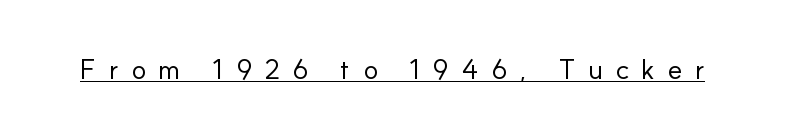
Underlined type. Honestly, the letter spacing is so wide it's the main thing you notice. The typeface chosen for these lines omits serifs. Notice how the stems are strictly vertical — no italics here. Is this a fixed-width face? No — the glyphs have proportional, varying widths.
